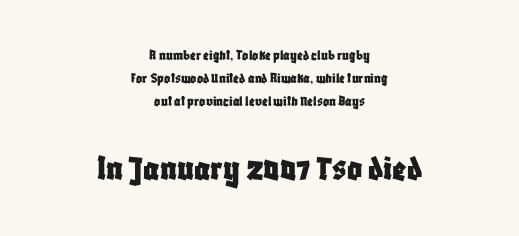
Q: Is the text italic (slanted)? A: No, it is upright.
Q: Is the typeface a serif or a sans-serif typeface? A: Sans-serif.
Q: Is the text underlined? A: No.
Q: How is the paragraph aligned? A: Centered.
Q: Is the spacing between letters normal or unusually wide? A: Normal.
Q: Is the spacing between lines tight, normal or loose? A: Normal.
Q: Which block of text is set in a larger size, the first (top) or the second (bottom)? A: The second (bottom) one.
Q: Width (condensed, normal, or wide)? A: Condensed.
Q: Stroke contrast? A: Low.
Q: x-height? A: Large.
Q: Monospaced? A: No.
